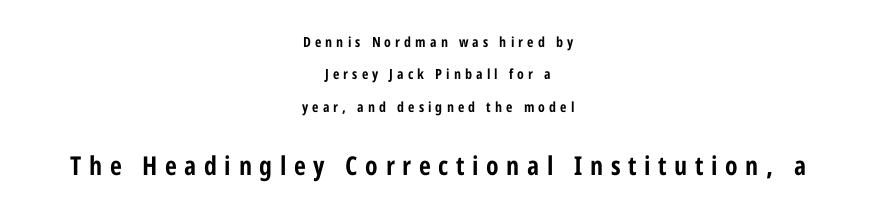
{"italic": "no", "bold": "yes", "underline": "no", "align": "center", "line_spacing": "loose", "line_spacing_ratio": 2.32, "letter_spacing": "wide", "letter_spacing_em": 0.29, "larger_block": "second", "size_ratio": 1.86, "glyph_px": 26}
